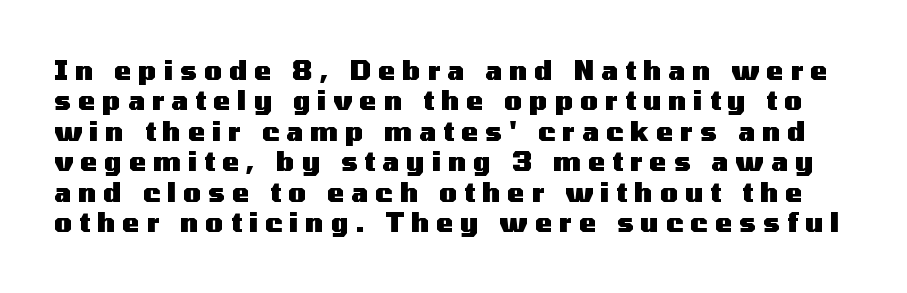
{"italic": "no", "bold": "yes", "underline": "no", "line_spacing_ratio": 1.17, "letter_spacing": "wide", "letter_spacing_em": 0.27, "glyph_px": 26}
